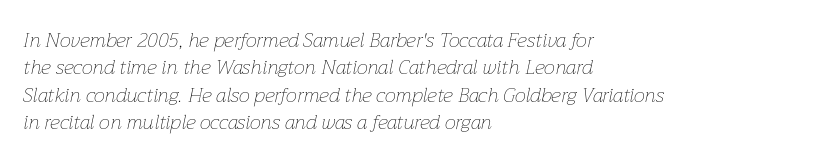
Q: Is the text bold? A: No.
Q: Is the text italic (slanted)? A: Yes, it leans right by about 12 degrees.
Q: Is the text underlined? A: No.
Q: How is the paragraph aligned? A: Left-aligned.
Q: Is the spacing between letters normal or unusually wide? A: Normal.
Q: Is the spacing between lines tight, normal or loose? A: Normal.
